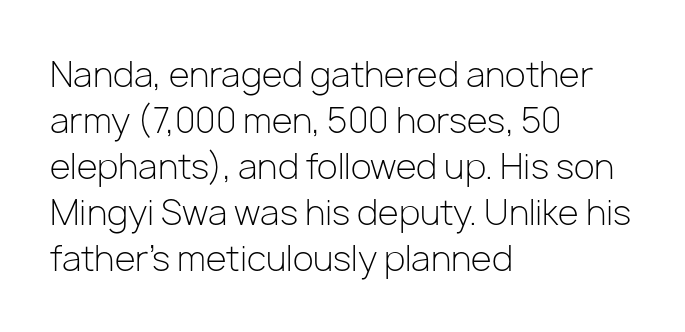
{"serif": "no", "italic": "no", "bold": "no", "weight": "light", "width": "normal", "stroke_contrast": "low", "x_height": "medium", "monospaced": "no", "underline": "no", "align": "left", "line_spacing": "normal", "line_spacing_ratio": 1.35, "letter_spacing": "normal", "letter_spacing_em": 0.0, "glyph_px": 34}
